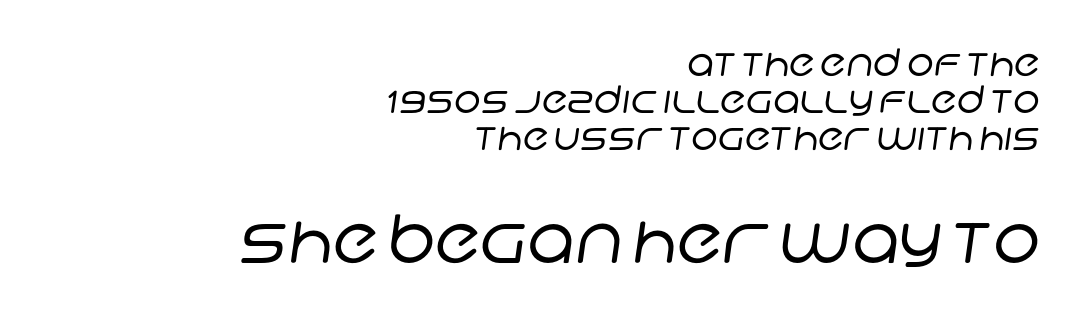
Q: Is the text bold? A: No.
Q: Is the typeface a serif or a sans-serif typeface? A: Sans-serif.
Q: Is the text underlined? A: No.
Q: How is the paragraph aligned? A: Right-aligned.
Q: Is the spacing between letters normal or unusually wide? A: Normal.
Q: Is the spacing between lines tight, normal or loose? A: Tight.
Q: Which block of text is set in a larger size, the first (top) or the second (bottom)? A: The second (bottom) one.
Q: Width (condensed, normal, or wide)? A: Normal.
Q: Stroke contrast? A: Low.
Q: x-height? A: Large.
Q: Monospaced? A: No.
